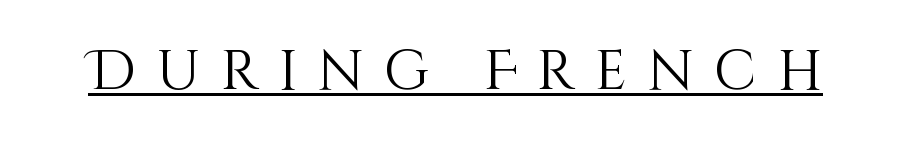
The letterforms sit at book weight or below. Varying glyph widths throughout — classic text-font behaviour. A rule runs beneath these lines of type. The letters stand upright; this is a roman face.
